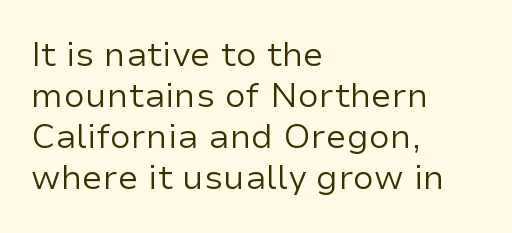
{"serif": "no", "italic": "no", "bold": "no", "weight": "regular", "width": "normal", "stroke_contrast": "low", "x_height": "medium", "monospaced": "no", "underline": "no", "align": "left", "line_spacing_ratio": 1.21, "letter_spacing": "normal", "letter_spacing_em": 0.0, "glyph_px": 34}
